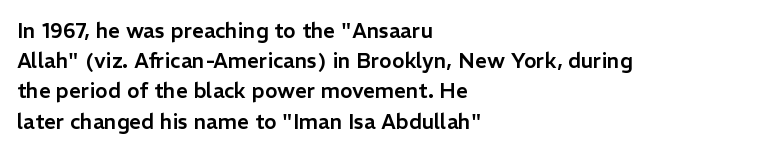
{"italic": "no", "underline": "no", "align": "left", "line_spacing": "normal", "line_spacing_ratio": 1.44, "letter_spacing": "normal", "letter_spacing_em": 0.0, "glyph_px": 21}
